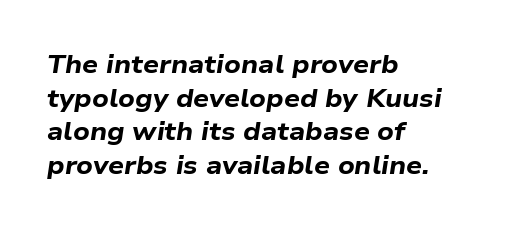
The image shows 25 px bold type, italic (leaning right); set left-aligned, normal line spacing (1.35x), normal letter spacing, not underlined.
